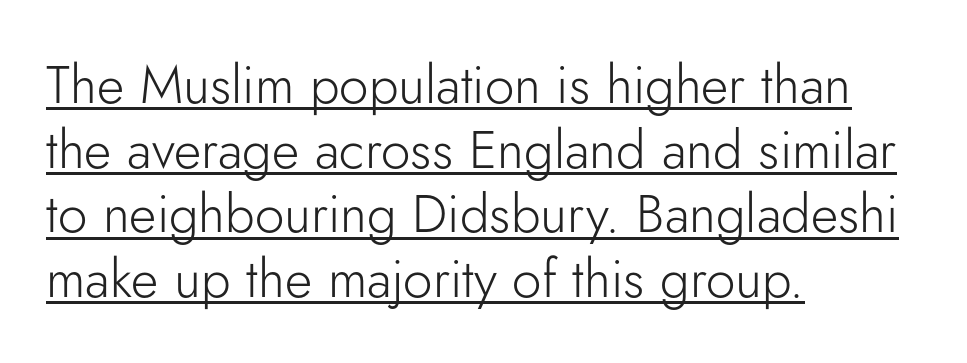
The image shows 53 px light sans-serif type, upright; set left-aligned, line spacing 1.22x, normal letter spacing, underlined; low stroke contrast and a small x-height.
